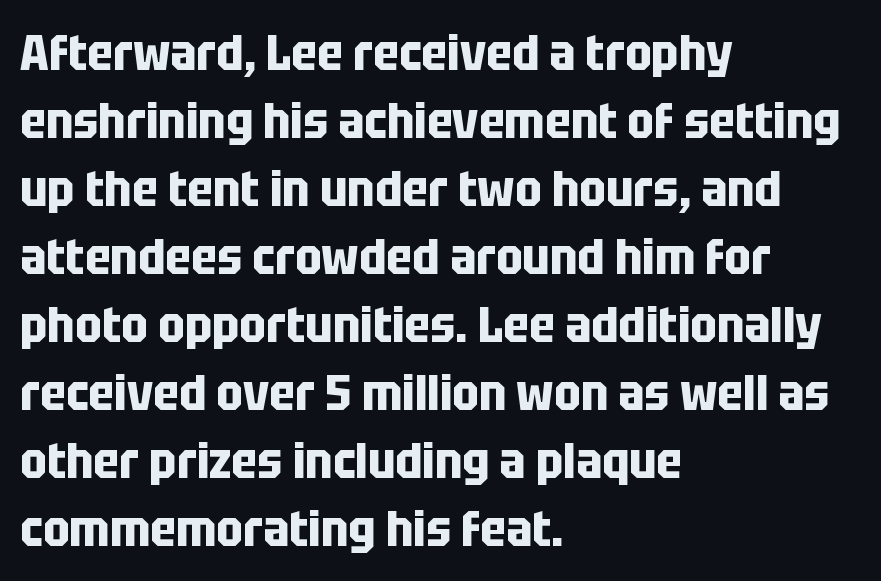
{"serif": "no", "italic": "no", "bold": "yes", "weight": "bold", "width": "condensed", "stroke_contrast": "low", "x_height": "large", "monospaced": "no", "underline": "no", "align": "left", "line_spacing": "normal", "line_spacing_ratio": 1.36, "letter_spacing": "normal", "letter_spacing_em": 0.0, "glyph_px": 50}
